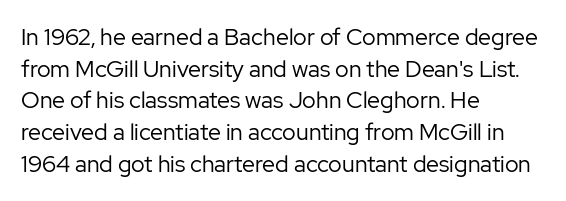
A roman cut, with each character standing at attention. Line spacing here is normal. The text block is weighted toward the left margin, trailing off unevenly rightward. Lines of text with bare space underneath. Nothing unusual about the tracking: characters are spaced as the font intends. A quiet, ordinary-to-light weight characterises the typeface.
